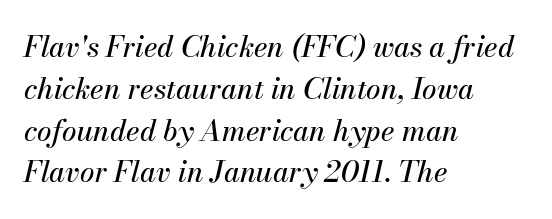
{"italic": "yes", "lean": "right", "slant_degrees": 13, "width": "normal", "stroke_contrast": "medium", "x_height": "small", "monospaced": "no", "underline": "no", "align": "left", "line_spacing": "normal", "line_spacing_ratio": 1.44, "letter_spacing": "normal", "letter_spacing_em": 0.0, "glyph_px": 29}
